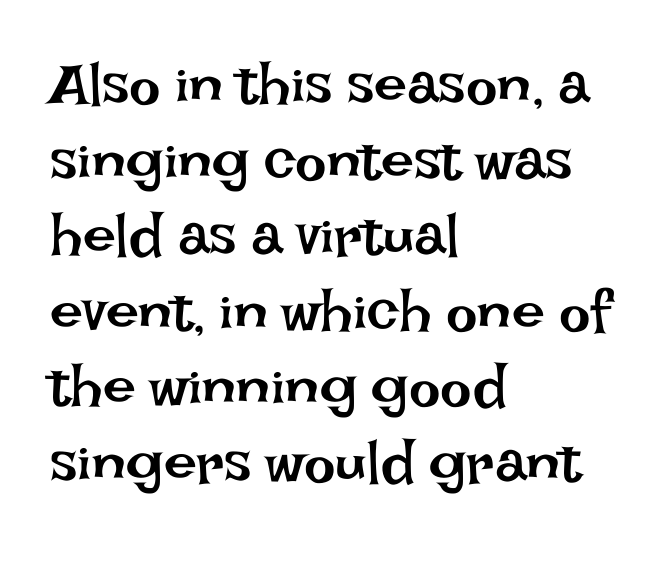
Character widths vary here, with narrow letters taking less room than wide ones. Leading: standard. These lines keep a tight, regular rhythm from letter to letter. Line beginnings align vertically; line endings do not.
